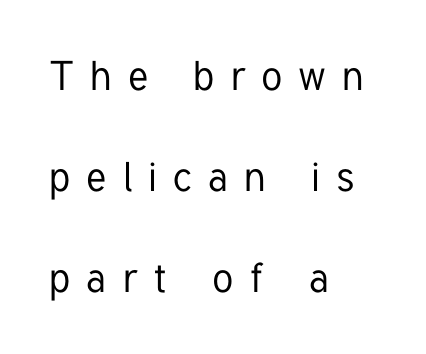
Q: Is the text italic (slanted)? A: No, it is upright.
Q: Is the typeface a serif or a sans-serif typeface? A: Sans-serif.
Q: Is the text underlined? A: No.
Q: How is the paragraph aligned? A: Left-aligned.
Q: Is the spacing between letters normal or unusually wide? A: Unusually wide.
Q: Is the spacing between lines tight, normal or loose? A: Loose.
Q: Width (condensed, normal, or wide)? A: Condensed.
Q: Stroke contrast? A: Low.
Q: x-height? A: Medium.
Q: Monospaced? A: No.
